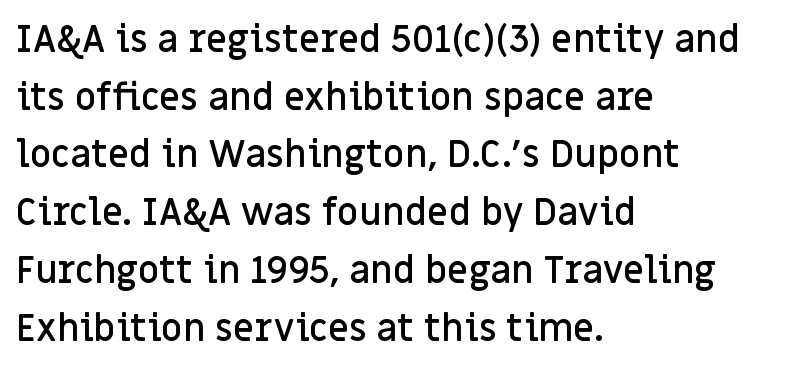
{"serif": "no", "italic": "no", "bold": "semi", "weight": "semibold", "width": "normal", "stroke_contrast": "low", "x_height": "large", "monospaced": "no", "underline": "no", "align": "left", "line_spacing": "normal", "line_spacing_ratio": 1.56, "letter_spacing": "normal", "letter_spacing_em": 0.0, "glyph_px": 37}
